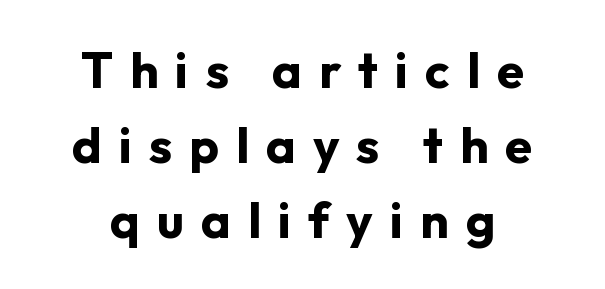
Q: Is the text bold? A: Yes.
Q: Is the text italic (slanted)? A: No, it is upright.
Q: Is the typeface a serif or a sans-serif typeface? A: Sans-serif.
Q: Is the text underlined? A: No.
Q: How is the paragraph aligned? A: Centered.
Q: Is the spacing between letters normal or unusually wide? A: Unusually wide.
Q: Is the spacing between lines tight, normal or loose? A: Normal.
Q: Width (condensed, normal, or wide)? A: Normal.
Q: Stroke contrast? A: Low.
Q: x-height? A: Medium.
Q: Monospaced? A: No.
